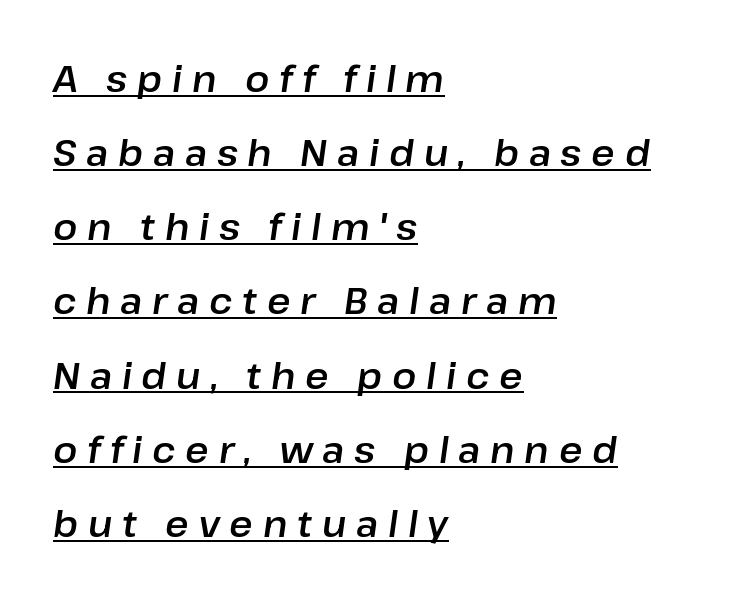
This sample carries an underscore along the baseline area. Compared with ordinary roman type, these characters are visibly tilted. These lines are rendered in a variable-pitch font. Notice the wide empty band between every row — that's loose leading. Here the glyphs are tracked loosely, breaking word shapes into spaced letters.
